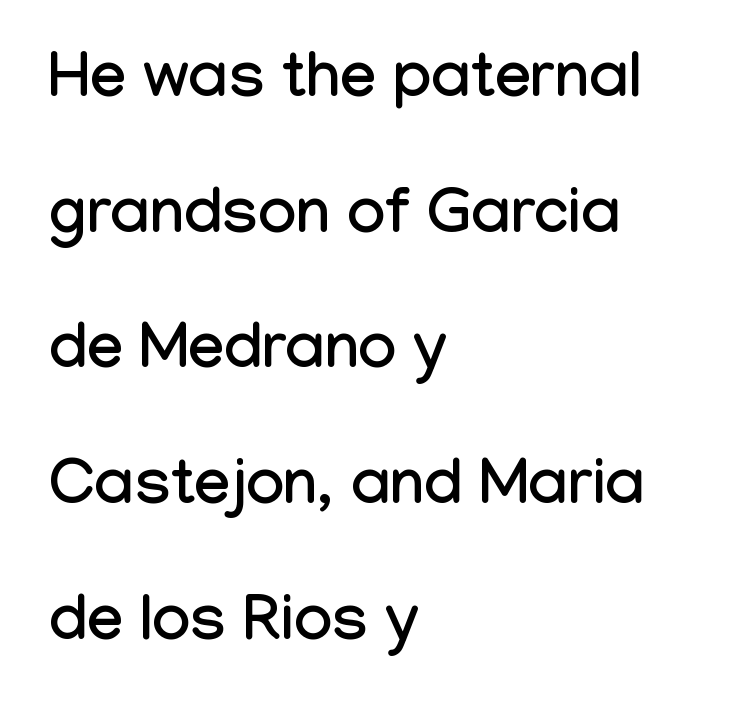
The image shows 64 px condensed sans-serif type, upright; set left-aligned, loose line spacing (2.12x), normal letter spacing, not underlined; low stroke contrast and a medium x-height.
